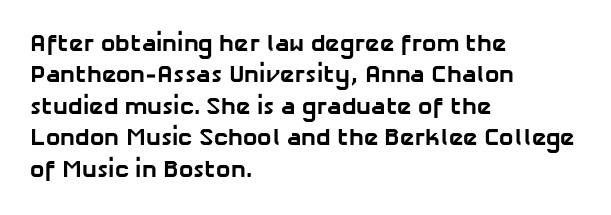
Caption: bold face, heavy strokes. The leading is moderate, giving the passage an even texture. Nobody drew a line under any word here. Visually the block forms a straight wall on the left and a jagged coastline on the right. There is no visible air inserted between adjacent glyphs.
